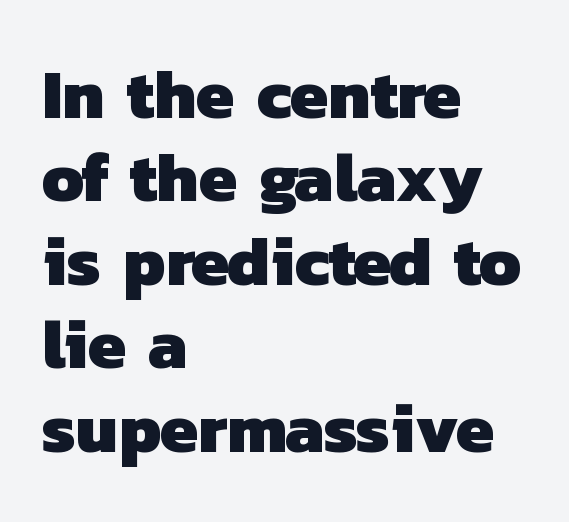
{"serif": "no", "bold": "yes", "weight": "heavy", "width": "normal", "stroke_contrast": "low", "x_height": "medium", "monospaced": "no", "underline": "no", "align": "left", "line_spacing_ratio": 1.21, "letter_spacing": "normal", "letter_spacing_em": 0.0, "glyph_px": 69}
